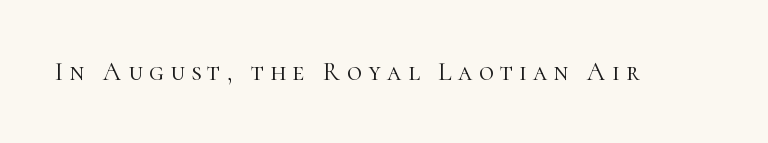
{"italic": "no", "bold": "no", "underline": "no", "letter_spacing": "wide", "letter_spacing_em": 0.24, "glyph_px": 26}
